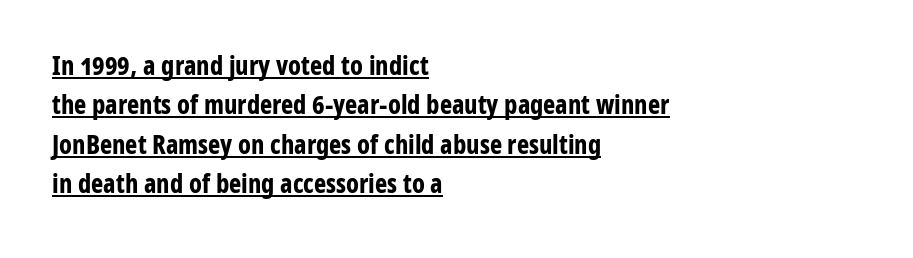
Q: Is the text bold? A: Yes.
Q: Is the text italic (slanted)? A: No, it is upright.
Q: Is the text underlined? A: Yes.
Q: How is the paragraph aligned? A: Left-aligned.
Q: Is the spacing between letters normal or unusually wide? A: Normal.
Q: Is the spacing between lines tight, normal or loose? A: Normal.
